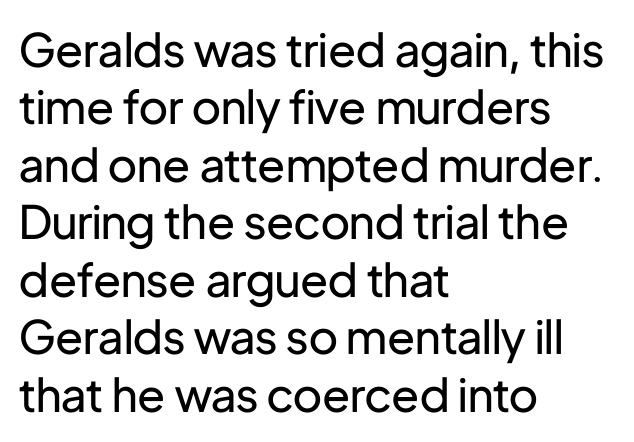
The image shows 46 px regular-weight sans-serif type, upright; set left-aligned, normal line spacing (1.25x), normal letter spacing, not underlined; low stroke contrast and a medium x-height.
